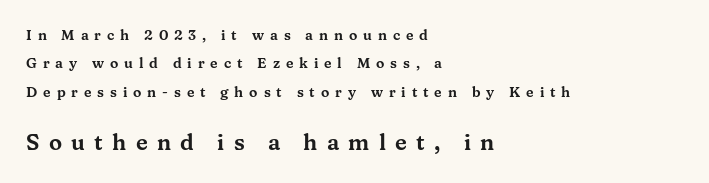
The image shows 22 px text type, upright; set left-aligned, loose line spacing (2.02x), unusually wide letter spacing (+0.42 em), not underlined; the second (bottom) block is 1.57x larger.
